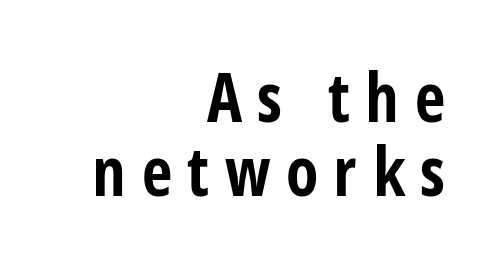
What stands out about the letter spacing? Its width — letters are far apart. You could not count columns in this text — the font is proportionally spaced. Posture: straight, roman, zero tilt. These words are printed bold, with thick strokes throughout. Where is the straight margin? On the right.
